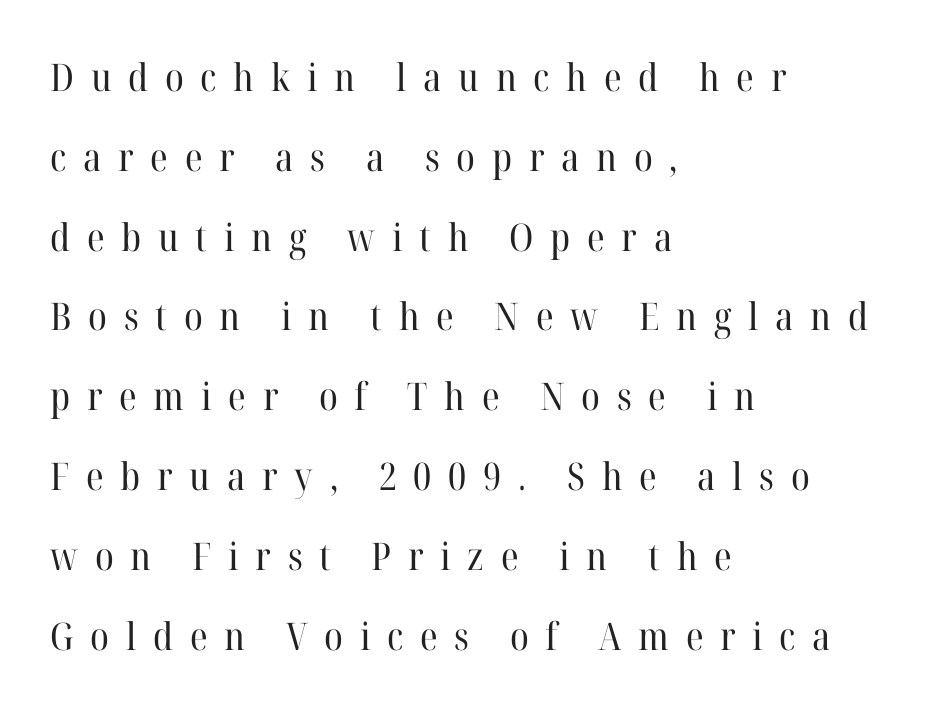
Q: Is the text bold? A: No.
Q: Is the text italic (slanted)? A: No, it is upright.
Q: Is the typeface a serif or a sans-serif typeface? A: Serif.
Q: Is the text underlined? A: No.
Q: How is the paragraph aligned? A: Left-aligned.
Q: Is the spacing between letters normal or unusually wide? A: Unusually wide.
Q: Is the spacing between lines tight, normal or loose? A: Loose.
Q: Width (condensed, normal, or wide)? A: Normal.
Q: Stroke contrast? A: High.
Q: x-height? A: Medium.
Q: Monospaced? A: No.
